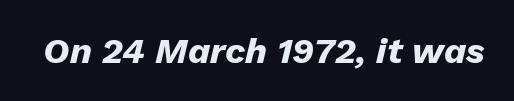
The image shows 36 px heavy type, italic (leaning right); set normal letter spacing, not underlined; low stroke contrast and a medium x-height.
